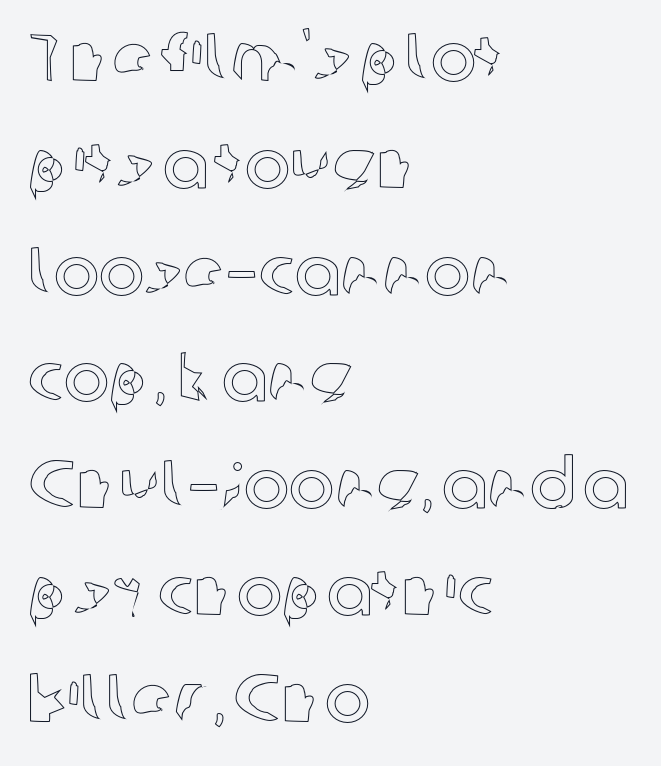
{"italic": "no", "width": "normal", "x_height": "medium", "monospaced": "no", "underline": "no", "align": "left", "line_spacing": "normal", "line_spacing_ratio": 1.57, "letter_spacing": "normal", "letter_spacing_em": 0.0, "glyph_px": 68}
